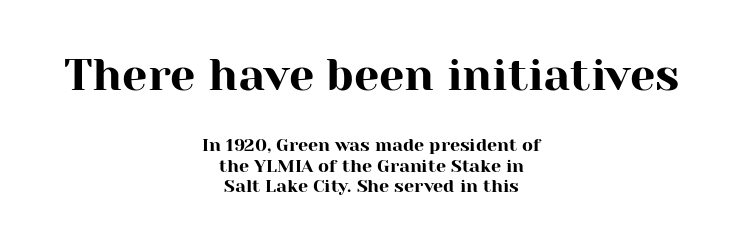
Yep, those are serifs on the letters. The lines are packed closely together with very little leading. If you folded the block vertically in half, each line would mirror itself in length. Character size in the leading block exceeds that of the trailing block. Check under the words: just untouched page.
